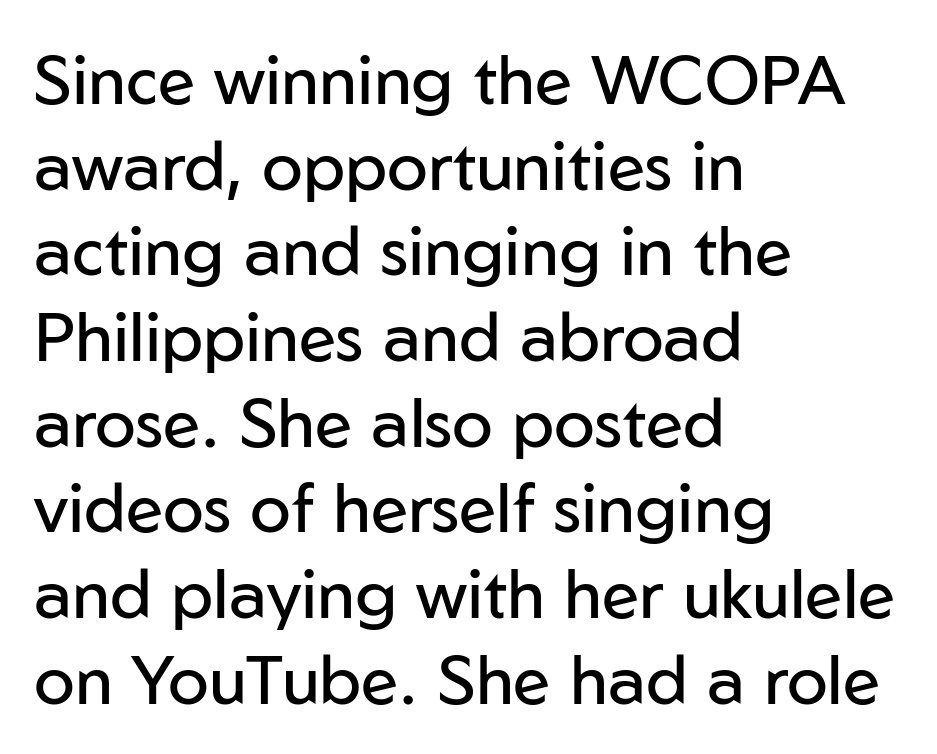
{"serif": "no", "italic": "no", "bold": "no", "weight": "regular", "width": "normal", "stroke_contrast": "low", "x_height": "medium", "monospaced": "no", "underline": "no", "align": "left", "line_spacing": "normal", "line_spacing_ratio": 1.26, "letter_spacing": "normal", "letter_spacing_em": 0.0, "glyph_px": 68}
